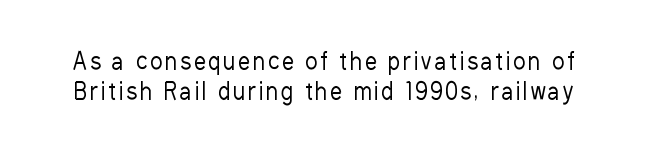
The specimen reads as upright at a glance. The strokes are not fattened; the text isn't bold. Plain, unruled lines of type. The vertical gap from one line to the next is medium.
